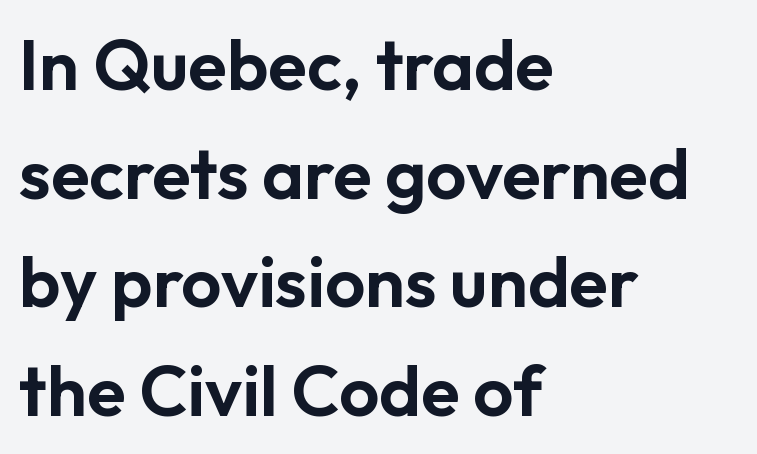
Q: Is the text italic (slanted)? A: No, it is upright.
Q: Is the typeface a serif or a sans-serif typeface? A: Sans-serif.
Q: Is the text underlined? A: No.
Q: How is the paragraph aligned? A: Left-aligned.
Q: Is the spacing between letters normal or unusually wide? A: Normal.
Q: Is the spacing between lines tight, normal or loose? A: Normal.
Q: Width (condensed, normal, or wide)? A: Normal.
Q: Stroke contrast? A: Low.
Q: x-height? A: Medium.
Q: Monospaced? A: No.
